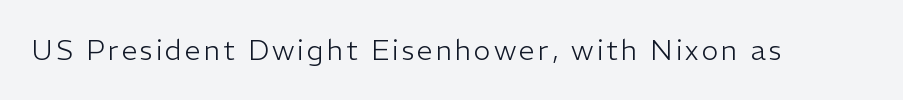
Q: Is the text bold? A: No.
Q: Is the text italic (slanted)? A: No, it is upright.
Q: Is the typeface a serif or a sans-serif typeface? A: Sans-serif.
Q: Is the text underlined? A: No.
Q: Width (condensed, normal, or wide)? A: Normal.
Q: Stroke contrast? A: Low.
Q: x-height? A: Medium.
Q: Monospaced? A: No.
